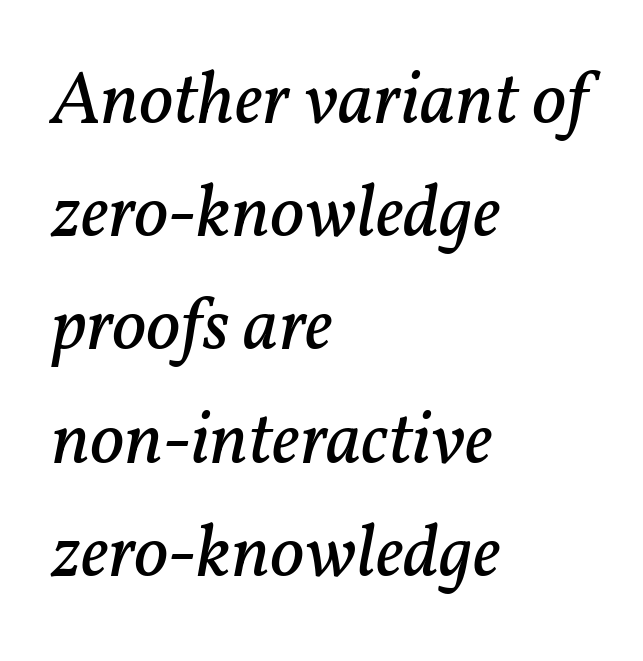
Q: Is the text bold? A: No.
Q: Is the text italic (slanted)? A: Yes, it leans right by about 11 degrees.
Q: Is the typeface a serif or a sans-serif typeface? A: Serif.
Q: Is the text underlined? A: No.
Q: How is the paragraph aligned? A: Left-aligned.
Q: Is the spacing between letters normal or unusually wide? A: Normal.
Q: Is the spacing between lines tight, normal or loose? A: Normal.
Q: Width (condensed, normal, or wide)? A: Normal.
Q: Stroke contrast? A: Low.
Q: x-height? A: Medium.
Q: Monospaced? A: No.
